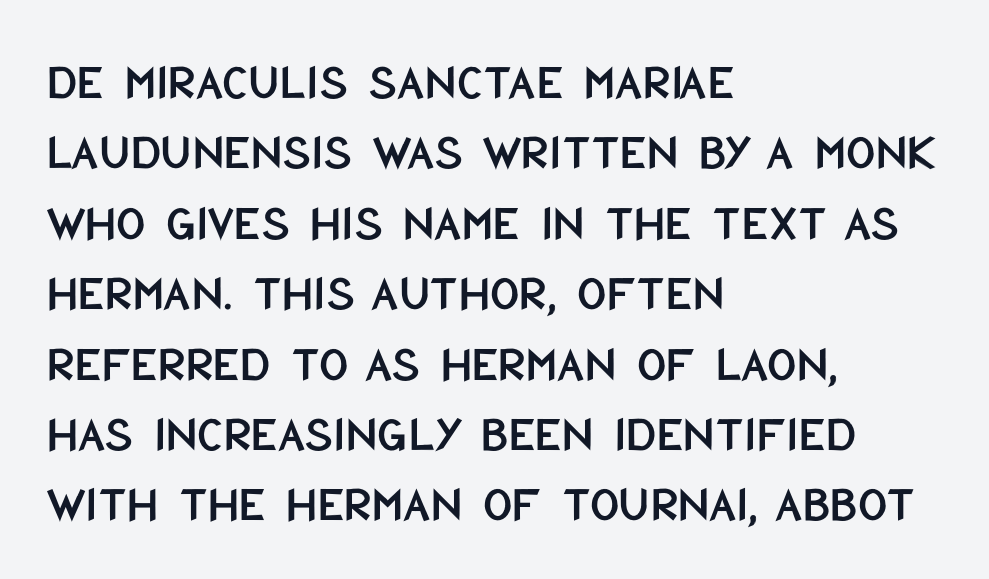
Q: Is the text italic (slanted)? A: No, it is upright.
Q: Is the typeface a serif or a sans-serif typeface? A: Sans-serif.
Q: Is the text underlined? A: No.
Q: How is the paragraph aligned? A: Left-aligned.
Q: Is the spacing between letters normal or unusually wide? A: Normal.
Q: Is the spacing between lines tight, normal or loose? A: Normal.
Q: Width (condensed, normal, or wide)? A: Condensed.
Q: Stroke contrast? A: Low.
Q: x-height? A: Large.
Q: Monospaced? A: No.
